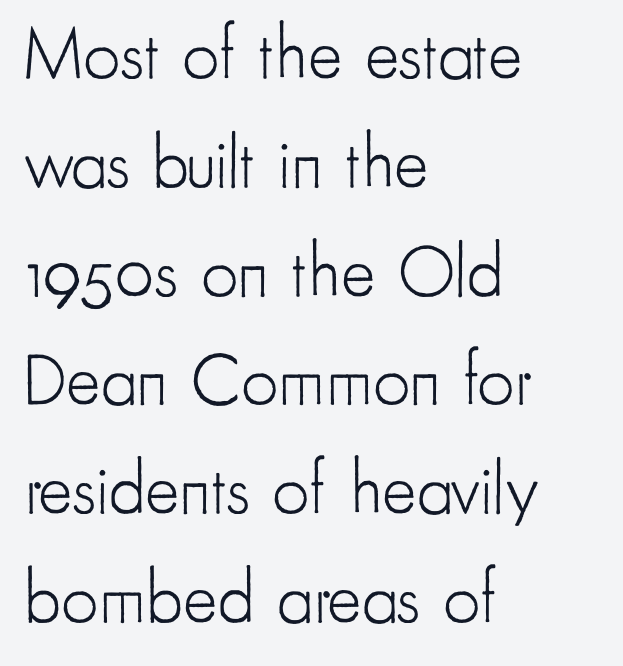
This is the regular roman posture of the typeface. Glyph-to-glyph distance matches everyday printed text. Line beginnings align vertically; line endings do not. Font category for this specimen: sans-serif. These lines sit exactly where default settings would place them.
